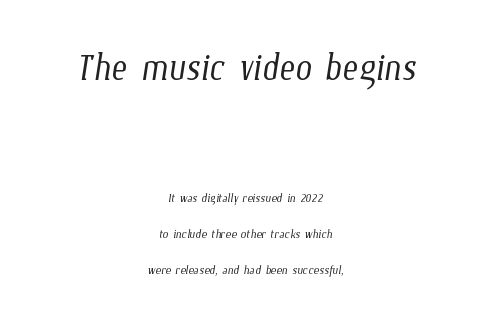
{"bold": "no", "weight": "light", "width": "condensed", "stroke_contrast": "low", "x_height": "medium", "monospaced": "no", "underline": "no", "align": "center", "line_spacing": "loose", "line_spacing_ratio": 2.25, "letter_spacing": "normal", "letter_spacing_em": 0.0, "larger_block": "first", "size_ratio": 3.0, "glyph_px": 48}
